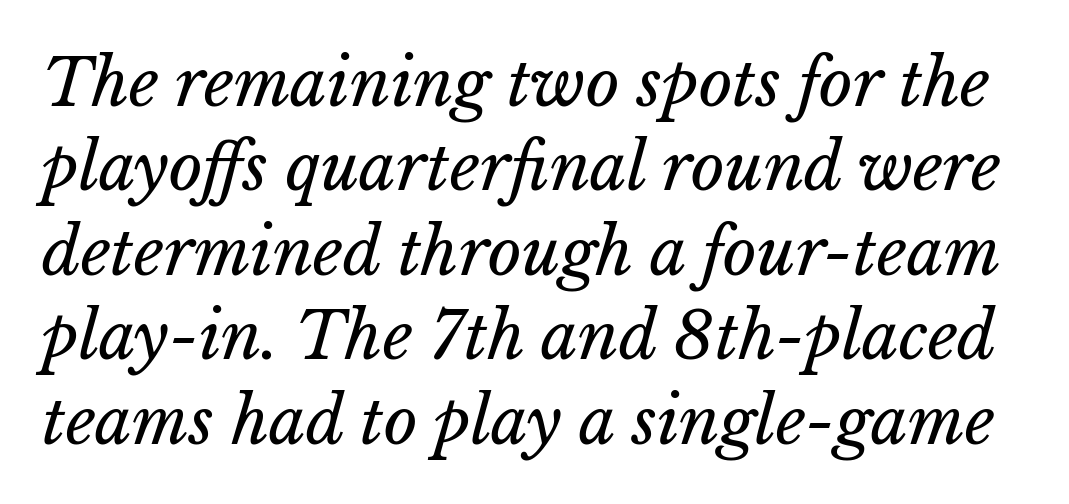
Each row of text sits above clean, open space. Stems here are at most as thick as an everyday book face. A typesetter would call this proportional, since set widths differ per character. The designer left line spacing at the default.
